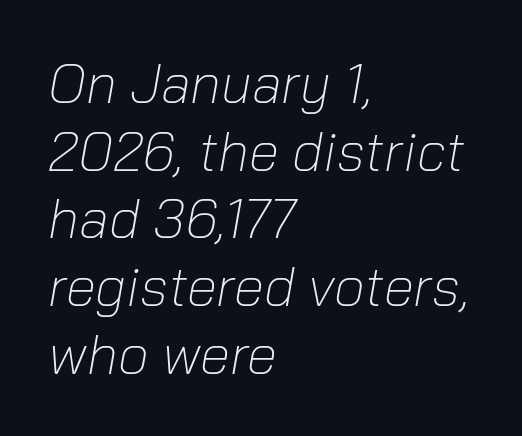
{"italic": "yes", "lean": "right", "slant_degrees": 10, "bold": "no", "weight": "light", "width": "normal", "stroke_contrast": "low", "x_height": "medium", "monospaced": "no", "underline": "no", "align": "left", "line_spacing_ratio": 1.23, "letter_spacing": "normal", "letter_spacing_em": 0.0, "glyph_px": 55}
